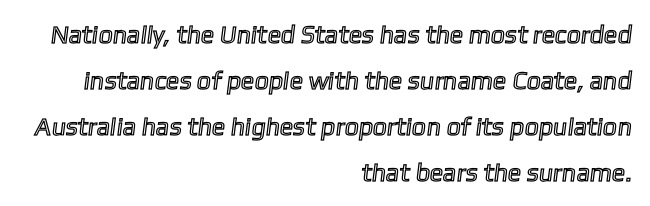
{"underline": "no", "align": "right", "line_spacing_ratio": 1.84, "letter_spacing": "normal", "letter_spacing_em": 0.0, "glyph_px": 25}
